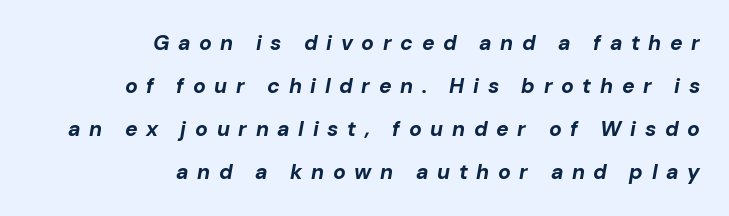
Tracking here is generous; glyphs stand well apart from one another. Emphasis-style slanted type is in use. The space directly below the letters is spotless. The passage shown stacks its lines with a broad gap. Pretty heavy lettering here — definitely bold. Which margin do the lines hug? The right one — the left edge is uneven.
